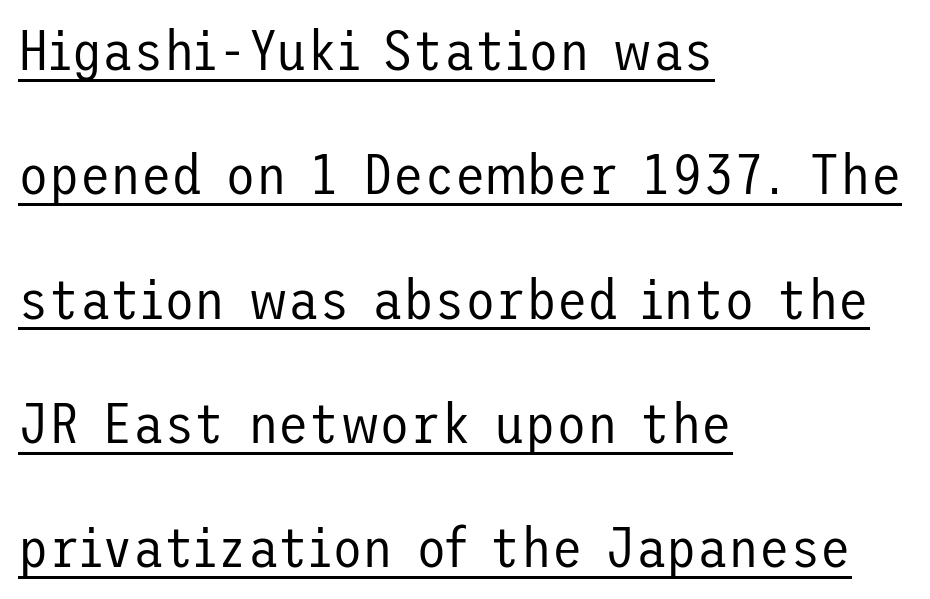
Q: Is the text bold? A: No.
Q: Is the text italic (slanted)? A: No, it is upright.
Q: Is the typeface a serif or a sans-serif typeface? A: Sans-serif.
Q: Is the text underlined? A: Yes.
Q: How is the paragraph aligned? A: Left-aligned.
Q: Is the spacing between letters normal or unusually wide? A: Normal.
Q: Is the spacing between lines tight, normal or loose? A: Loose.
Q: Width (condensed, normal, or wide)? A: Normal.
Q: Stroke contrast? A: Low.
Q: x-height? A: Medium.
